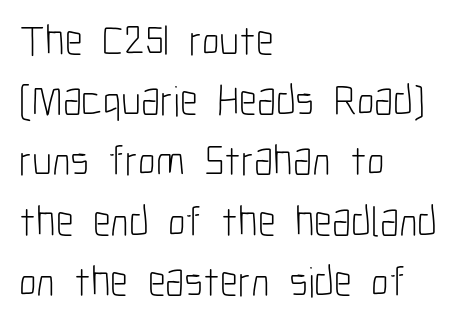
Are there feet on the stems? There aren't — it's a sans. Honestly, the letter spacing is just normal — you wouldn't notice it. Any mark beneath the type? The region is blank. Think standard paragraph weight, or any step lighter than that. Tall strokes in this sample are plumb rather than angled.
